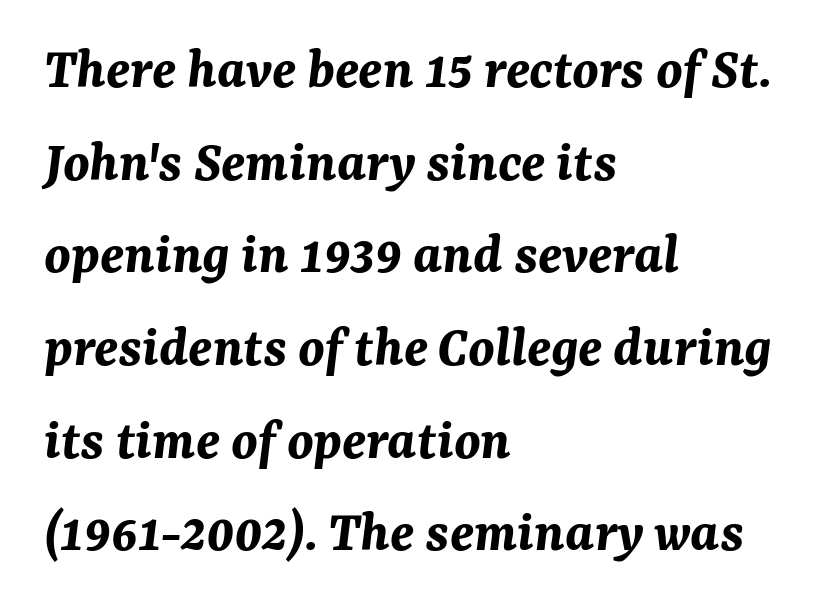
Q: Is the text bold? A: Yes.
Q: Is the text italic (slanted)? A: Yes, it leans right by about 7 degrees.
Q: Is the text underlined? A: No.
Q: How is the paragraph aligned? A: Left-aligned.
Q: Is the spacing between letters normal or unusually wide? A: Normal.
Q: Is the spacing between lines tight, normal or loose? A: Normal.
Q: Width (condensed, normal, or wide)? A: Normal.
Q: Stroke contrast? A: Medium.
Q: x-height? A: Medium.
Q: Monospaced? A: No.
